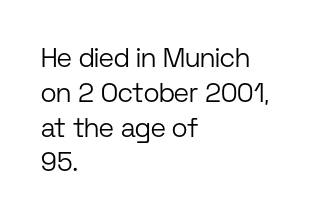
{"italic": "no", "bold": "no", "underline": "no", "align": "left", "line_spacing": "normal", "line_spacing_ratio": 1.29, "letter_spacing": "normal", "letter_spacing_em": 0.0, "glyph_px": 27}
